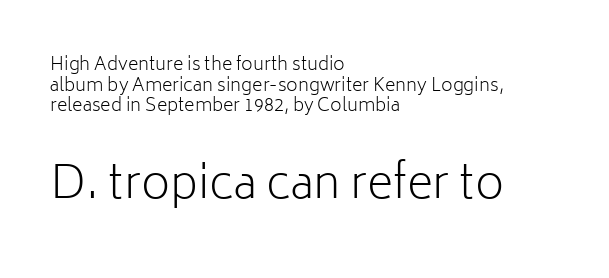
The image shows 45 px light sans-serif type, upright; set left-aligned, tight line spacing (1.14x), normal letter spacing, not underlined; the second (bottom) block is 2.5x larger; low stroke contrast and a medium x-height.
